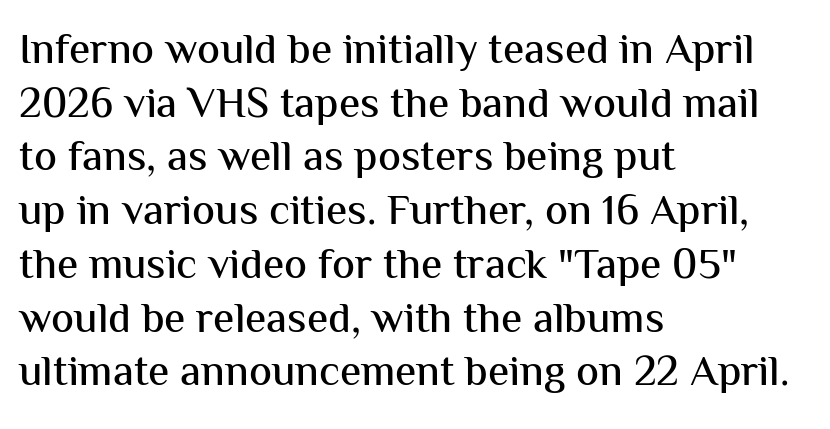
The image shows 43 px sans-serif type, upright; set left-aligned, normal line spacing (1.25x), normal letter spacing, not underlined; medium stroke contrast and a medium x-height.
